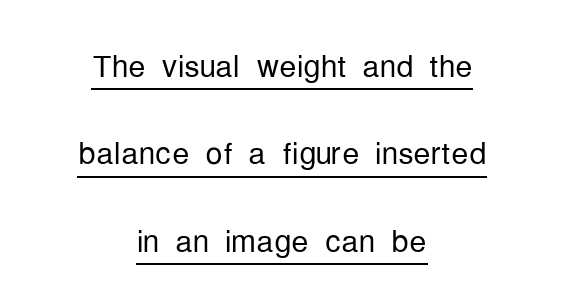
The image shows 43 px light, condensed sans-serif type, upright; set centered, loose line spacing (2.03x), normal letter spacing, underlined; low stroke contrast and a medium x-height.
